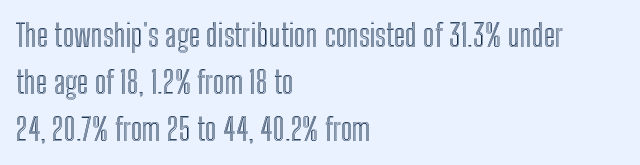
Q: Is the text italic (slanted)? A: No, it is upright.
Q: Is the text underlined? A: No.
Q: How is the paragraph aligned? A: Left-aligned.
Q: Is the spacing between letters normal or unusually wide? A: Normal.
Q: Is the spacing between lines tight, normal or loose? A: Normal.
Q: Width (condensed, normal, or wide)? A: Condensed.
Q: x-height? A: Medium.
Q: Monospaced? A: No.
